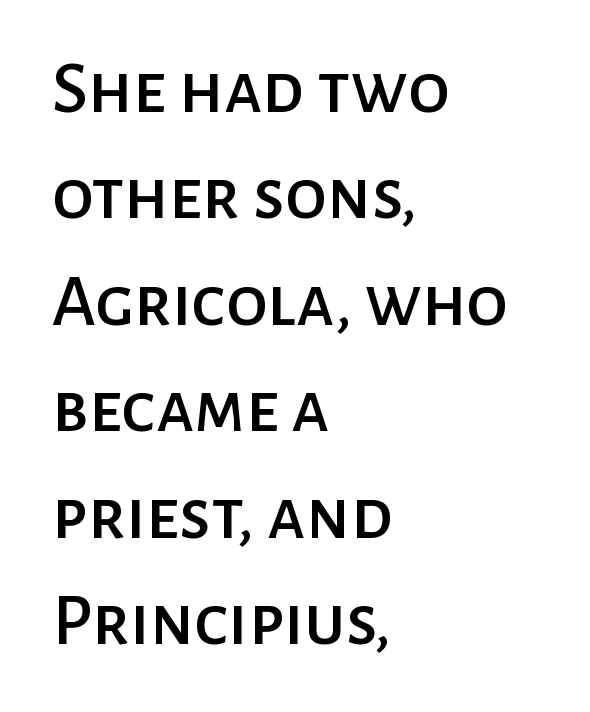
{"serif": "no", "italic": "no", "width": "normal", "stroke_contrast": "low", "x_height": "medium", "monospaced": "no", "underline": "no", "align": "left", "line_spacing": "normal", "line_spacing_ratio": 1.42, "letter_spacing": "normal", "letter_spacing_em": 0.0, "glyph_px": 75}
